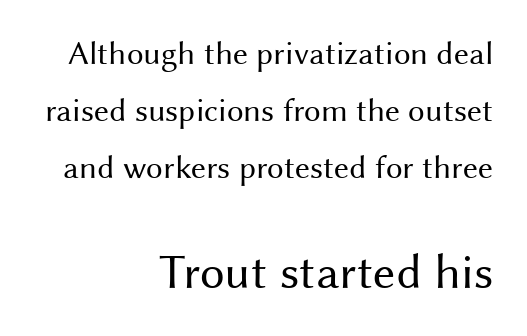
The paragraph shown leans on its right margin. Is the stroke heavy? The answer is a plain regular-or-lighter. In terms of letterspacing, this is plain default setting. The composition opens small and finishes big.
